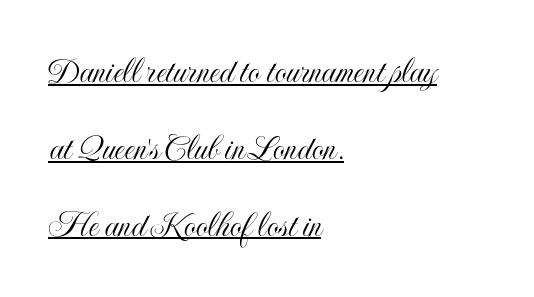
The image shows 38 px condensed type; set left-aligned, loose line spacing (2.02x), normal letter spacing, underlined; a small x-height.
